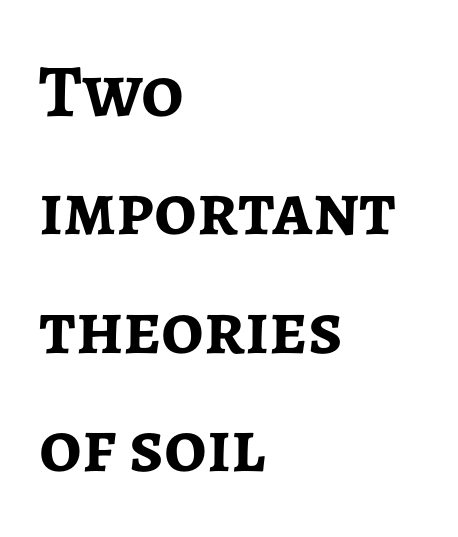
Q: Is the text bold? A: Yes.
Q: Is the text italic (slanted)? A: No, it is upright.
Q: Is the typeface a serif or a sans-serif typeface? A: Sans-serif.
Q: Is the text underlined? A: No.
Q: How is the paragraph aligned? A: Left-aligned.
Q: Is the spacing between letters normal or unusually wide? A: Normal.
Q: Is the spacing between lines tight, normal or loose? A: Normal.
Q: Width (condensed, normal, or wide)? A: Normal.
Q: Stroke contrast? A: Low.
Q: x-height? A: Medium.
Q: Monospaced? A: No.
